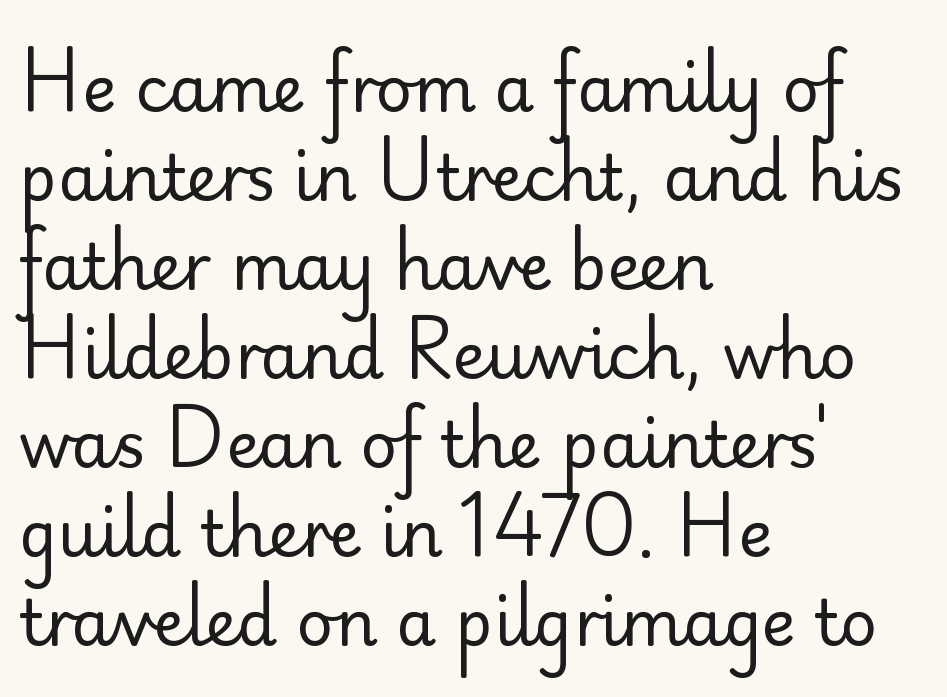
The image shows 64 px regular-weight sans-serif type, upright; set left-aligned, normal line spacing (1.39x), normal letter spacing, not underlined; low stroke contrast and a small x-height.
